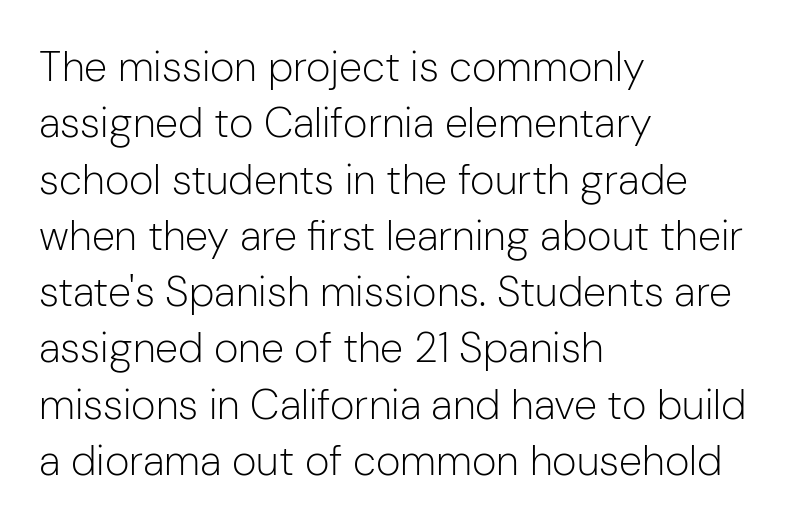
The image shows 42 px light sans-serif type, upright; set left-aligned, normal line spacing (1.34x), normal letter spacing, not underlined; low stroke contrast and a medium x-height.
